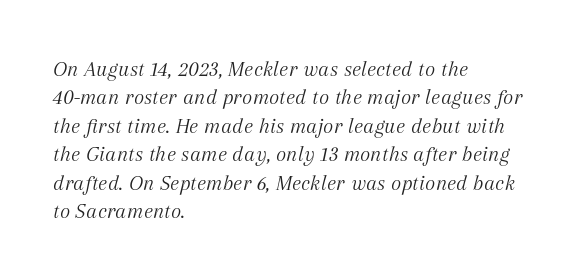
The image shows 22 px text type, italic (leaning right); set left-aligned, normal line spacing (1.29x), normal letter spacing, not underlined.
